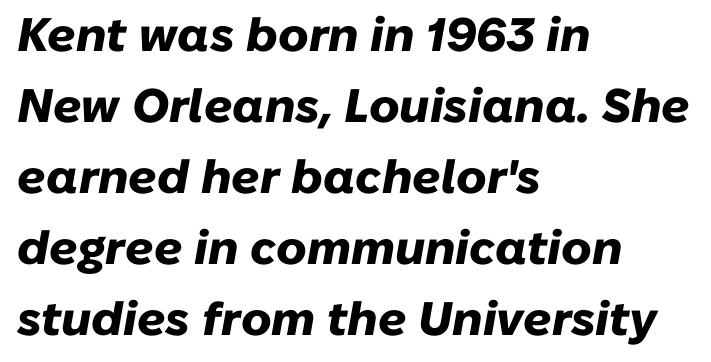
A bare baseline throughout the passage. You can tell it's italic because the verticals aren't actually vertical. Horizontal alignment here is leftward, the default for most running prose. The gaps between neighbouring characters are ordinary and unremarkable.
